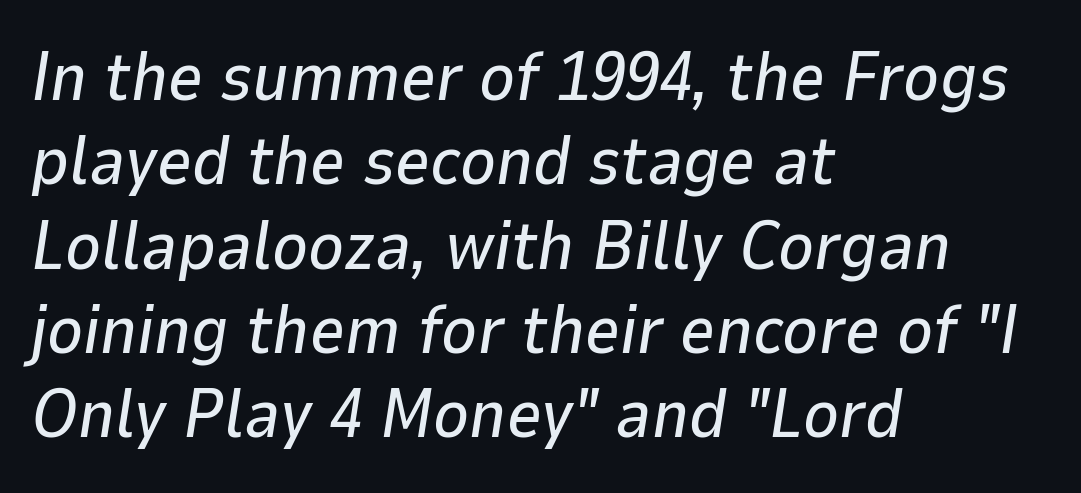
{"italic": "yes", "lean": "right", "slant_degrees": 9, "width": "normal", "stroke_contrast": "low", "x_height": "medium", "monospaced": "no", "underline": "no", "align": "left", "line_spacing_ratio": 1.24, "letter_spacing": "normal", "letter_spacing_em": 0.0, "glyph_px": 68}
